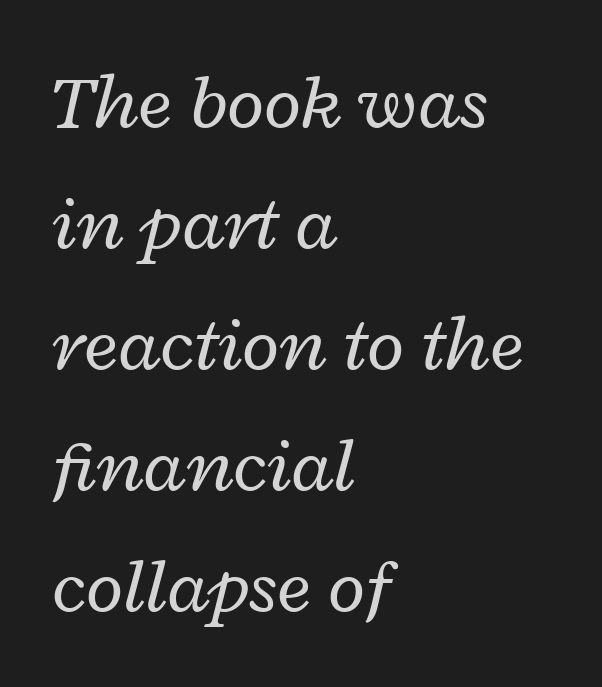
The image shows 77 px regular-weight, wide type, italic (leaning right); set left-aligned, normal line spacing (1.57x), normal letter spacing, not underlined; low stroke contrast and a medium x-height.
